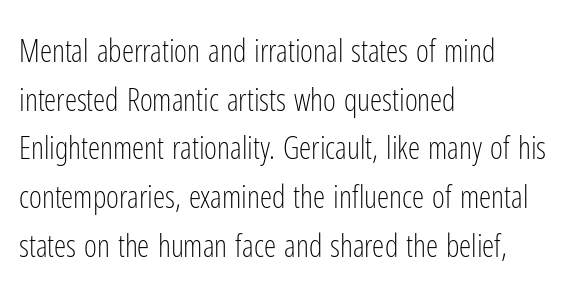
The image shows 31 px light, condensed sans-serif type, upright; set left-aligned, normal line spacing (1.57x), normal letter spacing, not underlined; low stroke contrast and a medium x-height.
